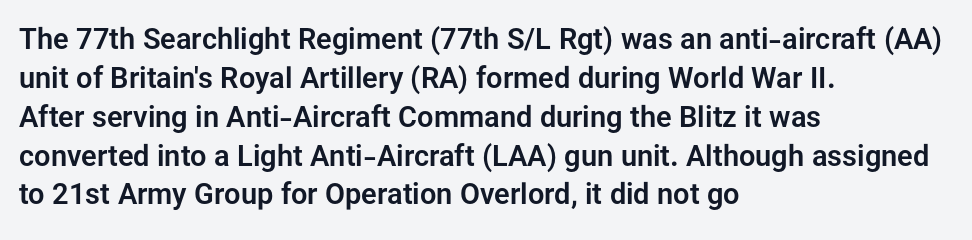
{"serif": "no", "italic": "no", "width": "normal", "stroke_contrast": "low", "x_height": "medium", "monospaced": "no", "underline": "no", "align": "left", "line_spacing": "normal", "line_spacing_ratio": 1.34, "letter_spacing": "normal", "letter_spacing_em": 0.0, "glyph_px": 29}
